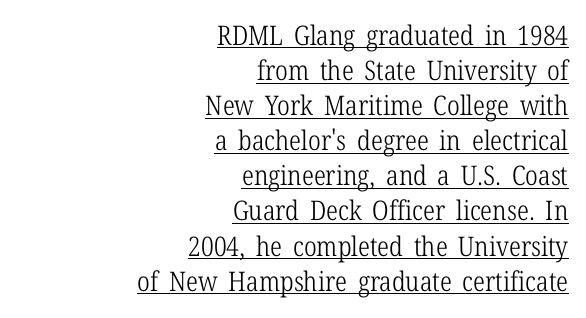
{"italic": "no", "bold": "no", "underline": "yes", "align": "right", "line_spacing": "normal", "line_spacing_ratio": 1.3, "letter_spacing": "normal", "letter_spacing_em": 0.0, "glyph_px": 27}
